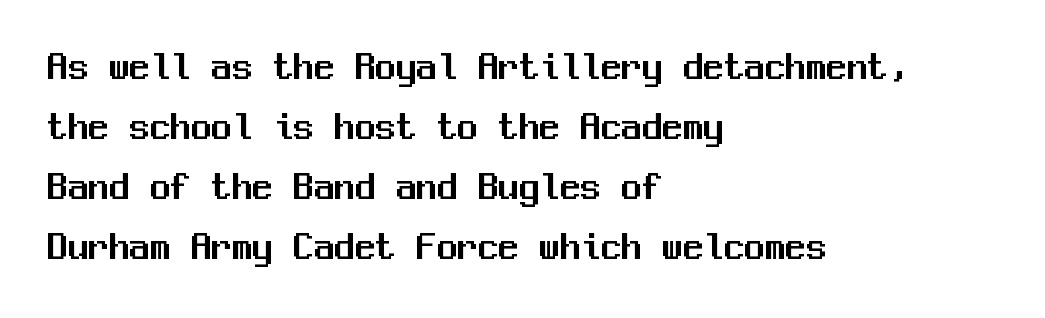
The rendering anchors every line to the left-hand side. The passage shown is typed in a monospace face where columns stay perfectly aligned. Nothing sits at the stroke ends, so this counts as sans-serif. Nobody touched the tracking dial on this one. The passage shown is not underscored anywhere. You can tell it's not italic because the verticals are truly vertical.
